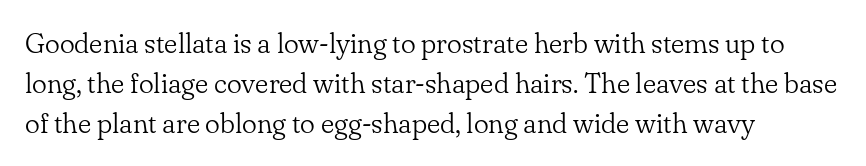
Line starts are locked; line ends wander. Compared with typical body copy, the letter spacing here is the same. A roman cut, with each character standing at attention. Leading: standard. The baseline area is clear.
